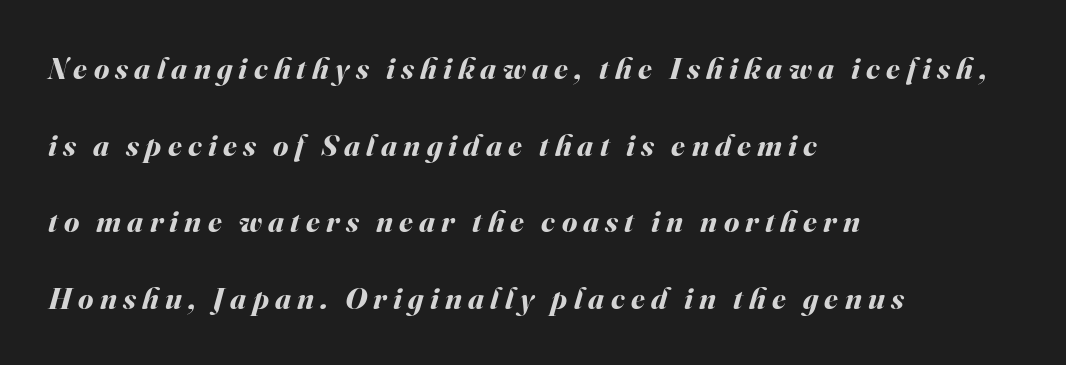
Compared with ordinary roman type, these characters are visibly tilted. Tracking here is generous; glyphs stand well apart from one another. Honestly, there is no underline to notice here at all. Weight check: bold — yes, fully. Note the varied advance widths — an 'i' is clearly narrower than an 'm'. One-word summary of the alignment: left.
